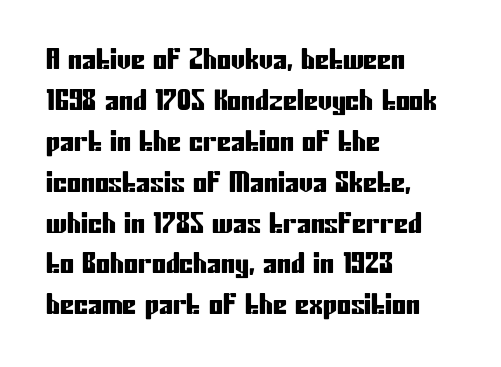
The image shows 28 px condensed sans-serif type, upright; set left-aligned, normal line spacing (1.46x), normal letter spacing, not underlined; low stroke contrast and a medium x-height.
